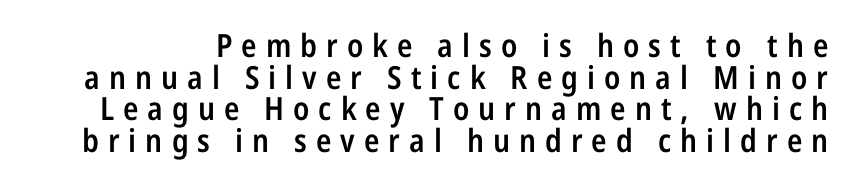
Q: Is the text bold? A: Semi-bold.
Q: Is the text italic (slanted)? A: No, it is upright.
Q: Is the typeface a serif or a sans-serif typeface? A: Sans-serif.
Q: Is the text underlined? A: No.
Q: Is the spacing between letters normal or unusually wide? A: Unusually wide.
Q: Is the spacing between lines tight, normal or loose? A: Tight.
Q: Width (condensed, normal, or wide)? A: Condensed.
Q: Stroke contrast? A: Low.
Q: x-height? A: Medium.
Q: Monospaced? A: No.
